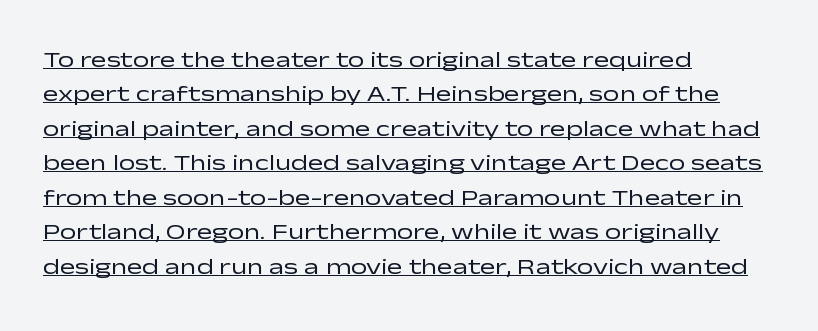
The lines are quadded left. The passage shown is not bold in any degree. Is there any slant? The stems are plumb. The face used here appears with an underline applied.
